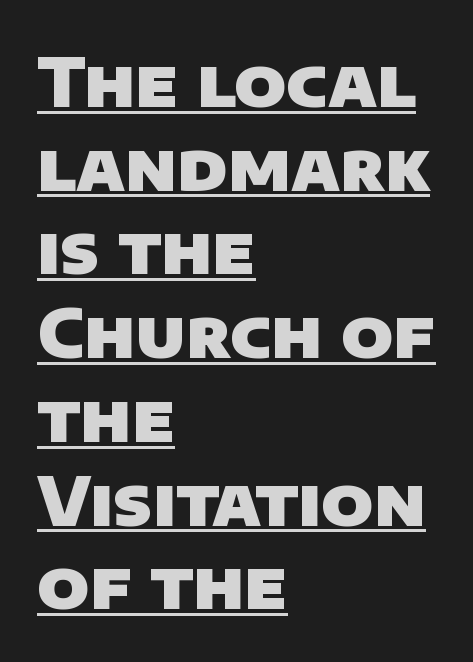
Q: Is the text bold? A: Yes.
Q: Is the typeface a serif or a sans-serif typeface? A: Sans-serif.
Q: Is the text underlined? A: Yes.
Q: How is the paragraph aligned? A: Left-aligned.
Q: Is the spacing between letters normal or unusually wide? A: Normal.
Q: Is the spacing between lines tight, normal or loose? A: Normal.
Q: Width (condensed, normal, or wide)? A: Normal.
Q: Stroke contrast? A: Low.
Q: x-height? A: Large.
Q: Monospaced? A: No.
